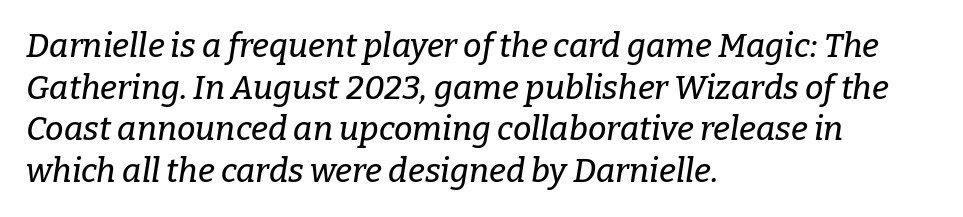
{"serif": "yes", "italic": "yes", "lean": "right", "slant_degrees": 9, "width": "normal", "stroke_contrast": "low", "x_height": "medium", "monospaced": "no", "underline": "no", "align": "left", "line_spacing": "normal", "line_spacing_ratio": 1.26, "letter_spacing": "normal", "letter_spacing_em": 0.0, "glyph_px": 33}
